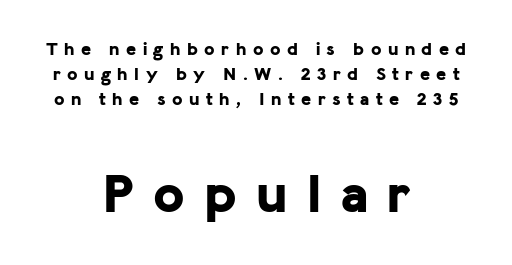
Q: Is the text bold? A: Yes.
Q: Is the text italic (slanted)? A: No, it is upright.
Q: Is the typeface a serif or a sans-serif typeface? A: Sans-serif.
Q: Is the text underlined? A: No.
Q: How is the paragraph aligned? A: Centered.
Q: Is the spacing between letters normal or unusually wide? A: Unusually wide.
Q: Is the spacing between lines tight, normal or loose? A: Normal.
Q: Which block of text is set in a larger size, the first (top) or the second (bottom)? A: The second (bottom) one.
Q: Width (condensed, normal, or wide)? A: Normal.
Q: Stroke contrast? A: Low.
Q: x-height? A: Medium.
Q: Monospaced? A: No.
